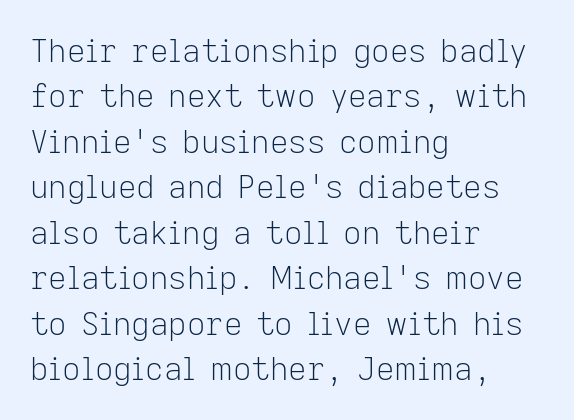
{"serif": "no", "italic": "no", "bold": "no", "weight": "light", "width": "normal", "stroke_contrast": "low", "x_height": "medium", "monospaced": "no", "underline": "no", "align": "left", "line_spacing": "normal", "line_spacing_ratio": 1.42, "letter_spacing": "normal", "letter_spacing_em": 0.0, "glyph_px": 32}
